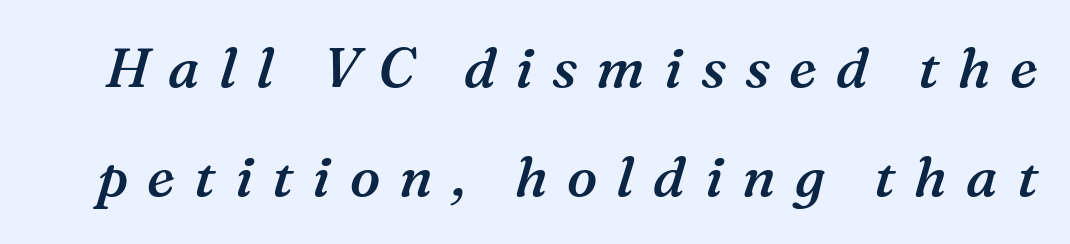
Set as a demibold, roughly 600 on the weight scale. Do the characters align in a grid? No, the font is proportional. Here the glyphs are tracked loosely, breaking word shapes into spaced letters. This is oblique type, the kind used for emphasis or titles. A typesetter would label this face a serif.
